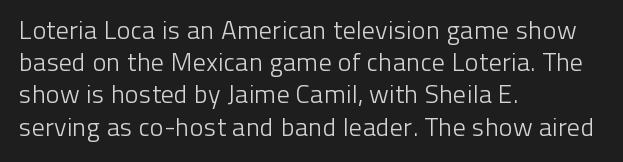
The image shows 26 px text type, upright; set left-aligned, line spacing 1.24x, normal letter spacing, not underlined.
